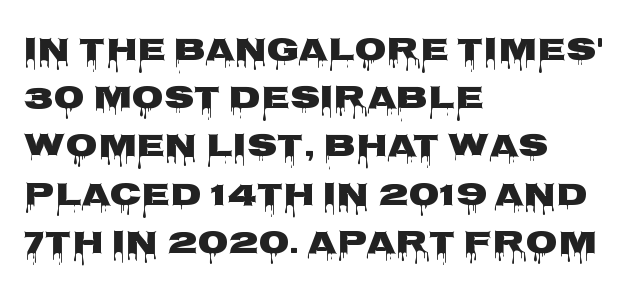
Q: Is the text bold? A: Yes.
Q: Is the text italic (slanted)? A: No, it is upright.
Q: Is the typeface a serif or a sans-serif typeface? A: Sans-serif.
Q: Is the text underlined? A: No.
Q: How is the paragraph aligned? A: Left-aligned.
Q: Is the spacing between letters normal or unusually wide? A: Normal.
Q: Is the spacing between lines tight, normal or loose? A: Normal.
Q: Width (condensed, normal, or wide)? A: Wide.
Q: Stroke contrast? A: Low.
Q: x-height? A: Large.
Q: Monospaced? A: No.
